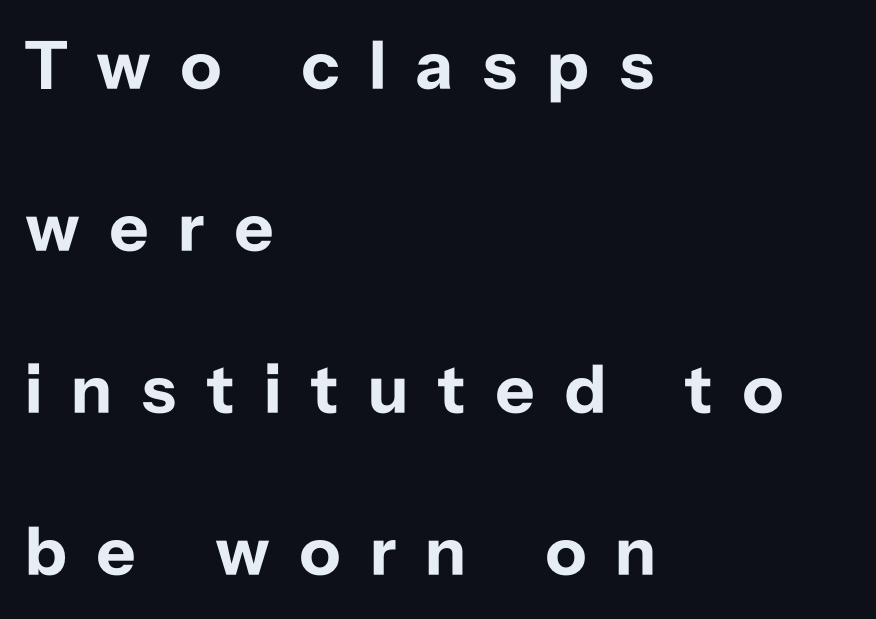
Q: Is the text bold? A: Yes.
Q: Is the text italic (slanted)? A: No, it is upright.
Q: Is the typeface a serif or a sans-serif typeface? A: Sans-serif.
Q: Is the text underlined? A: No.
Q: How is the paragraph aligned? A: Left-aligned.
Q: Is the spacing between letters normal or unusually wide? A: Unusually wide.
Q: Is the spacing between lines tight, normal or loose? A: Loose.
Q: Width (condensed, normal, or wide)? A: Normal.
Q: Stroke contrast? A: Low.
Q: x-height? A: Medium.
Q: Monospaced? A: No.
